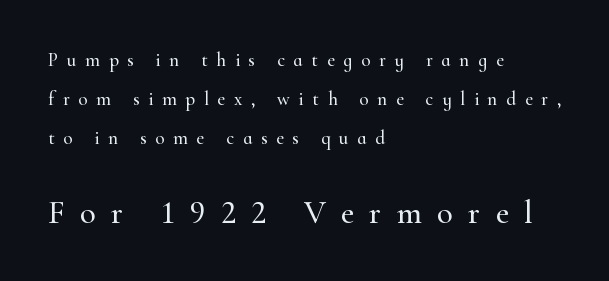
{"serif": "yes", "italic": "no", "width": "normal", "stroke_contrast": "high", "x_height": "small", "monospaced": "no", "underline": "no", "align": "left", "line_spacing": "loose", "line_spacing_ratio": 2.06, "letter_spacing": "wide", "letter_spacing_em": 0.46, "larger_block": "second", "size_ratio": 1.74, "glyph_px": 33}
